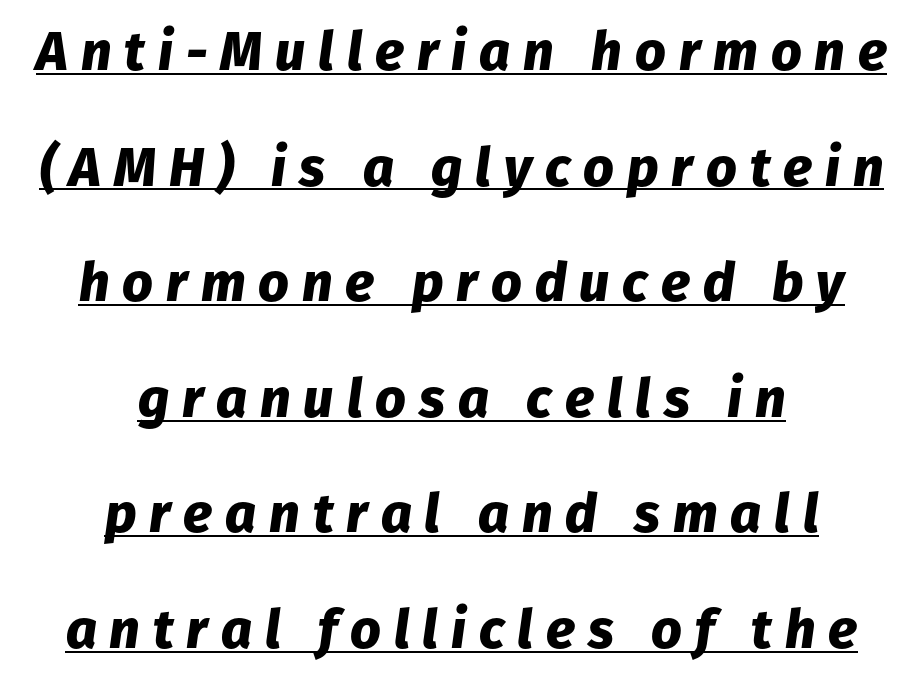
{"italic": "yes", "lean": "right", "slant_degrees": 8, "bold": "yes", "weight": "heavy", "width": "normal", "stroke_contrast": "low", "x_height": "medium", "monospaced": "no", "underline": "yes", "align": "center", "line_spacing": "loose", "line_spacing_ratio": 2.14, "letter_spacing": "wide", "letter_spacing_em": 0.24, "glyph_px": 54}
